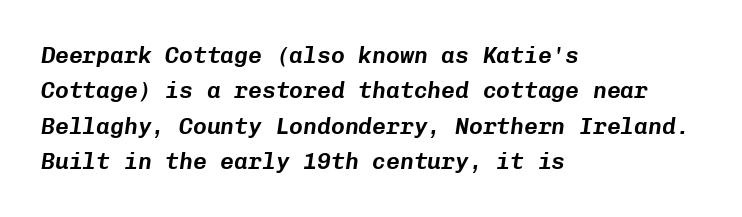
{"italic": "yes", "lean": "right", "slant_degrees": 8, "underline": "no", "align": "left", "line_spacing": "normal", "line_spacing_ratio": 1.54, "letter_spacing": "normal", "letter_spacing_em": 0.0, "glyph_px": 23}
